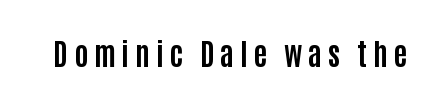
The image shows 30 px bold, condensed sans-serif type, upright; set not underlined; low stroke contrast and a large x-height.
